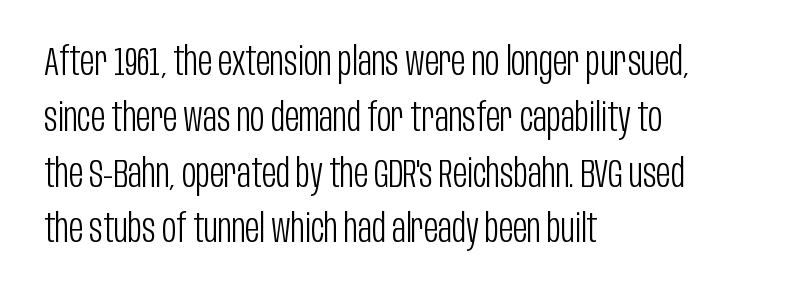
Q: Is the text bold? A: No.
Q: Is the text italic (slanted)? A: No, it is upright.
Q: Is the typeface a serif or a sans-serif typeface? A: Sans-serif.
Q: Is the text underlined? A: No.
Q: How is the paragraph aligned? A: Left-aligned.
Q: Is the spacing between letters normal or unusually wide? A: Normal.
Q: Is the spacing between lines tight, normal or loose? A: Normal.
Q: Width (condensed, normal, or wide)? A: Condensed.
Q: Stroke contrast? A: Low.
Q: x-height? A: Large.
Q: Monospaced? A: No.
